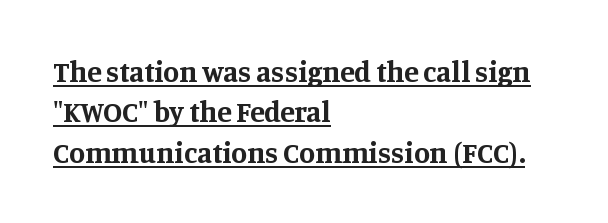
The image shows 29 px bold serif type, upright; set left-aligned, normal line spacing (1.39x), normal letter spacing, underlined; medium stroke contrast and a large x-height.
